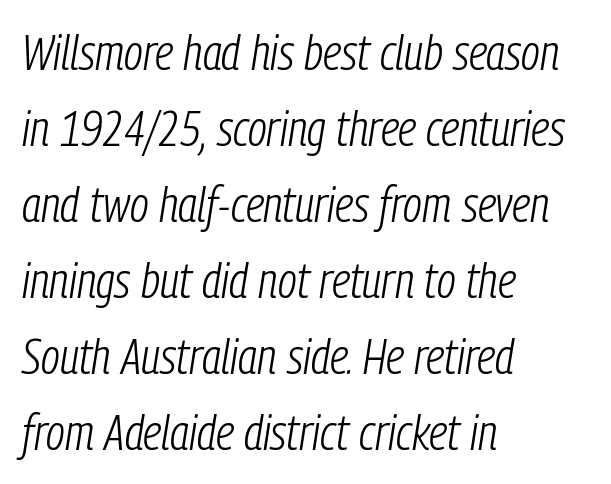
The image shows 49 px light, condensed type, italic (leaning right); set left-aligned, normal line spacing (1.55x), normal letter spacing, not underlined; low stroke contrast and a medium x-height.
